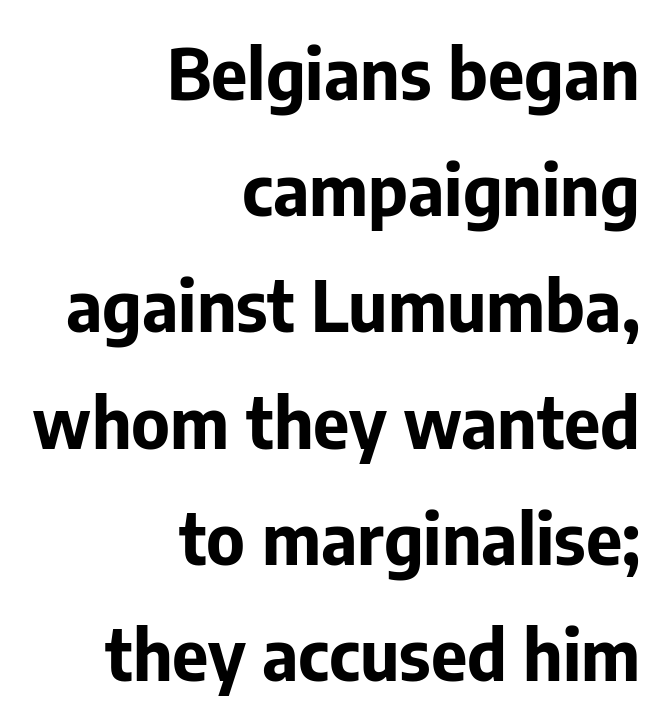
Character widths vary here, with narrow letters taking less room than wide ones. Unmarked baselines from the first word to the last. Compared with typical body copy, the letter spacing here is the same. Grotesque or geometric, the face here clearly has no serifs. No italicization has been applied; the sample stays upright.
